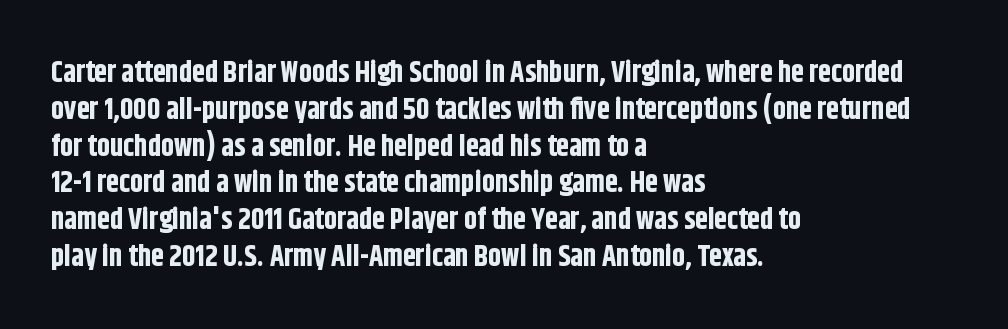
{"serif": "no", "italic": "no", "bold": "yes", "weight": "bold", "width": "condensed", "stroke_contrast": "low", "x_height": "large", "monospaced": "no", "underline": "no", "align": "left", "line_spacing": "normal", "line_spacing_ratio": 1.27, "letter_spacing": "normal", "letter_spacing_em": 0.0, "glyph_px": 29}
